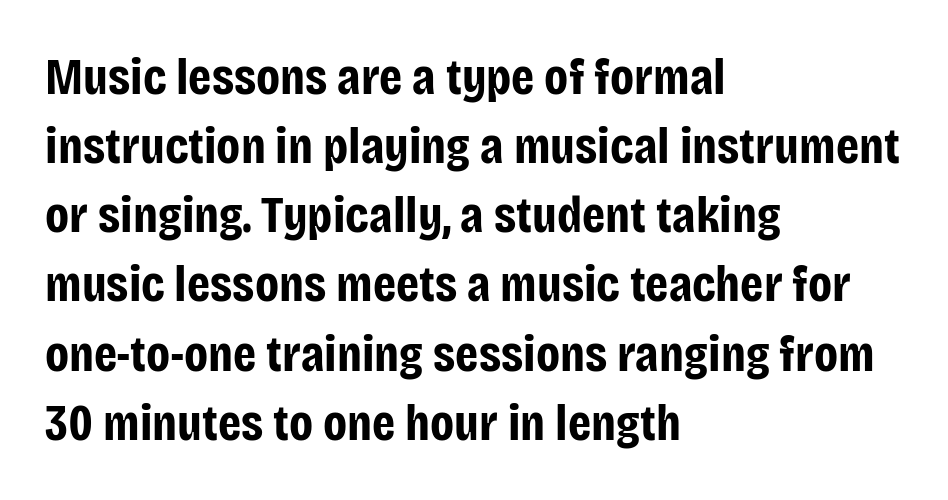
{"serif": "no", "italic": "no", "bold": "yes", "weight": "bold", "width": "condensed", "stroke_contrast": "low", "x_height": "large", "monospaced": "no", "underline": "no", "align": "left", "line_spacing": "normal", "line_spacing_ratio": 1.33, "letter_spacing": "normal", "letter_spacing_em": 0.0, "glyph_px": 52}
